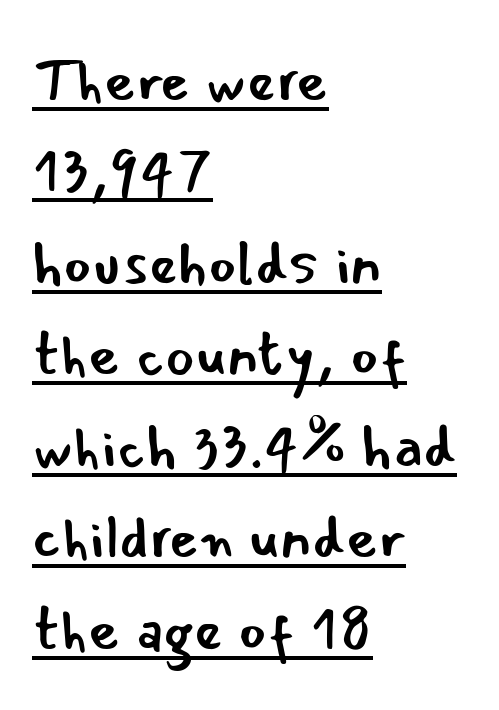
Q: Is the text bold? A: No.
Q: Is the text italic (slanted)? A: No, it is upright.
Q: Is the typeface a serif or a sans-serif typeface? A: Sans-serif.
Q: Is the text underlined? A: Yes.
Q: How is the paragraph aligned? A: Left-aligned.
Q: Is the spacing between letters normal or unusually wide? A: Normal.
Q: Is the spacing between lines tight, normal or loose? A: Normal.
Q: Width (condensed, normal, or wide)? A: Normal.
Q: Stroke contrast? A: Low.
Q: x-height? A: Small.
Q: Monospaced? A: No.
